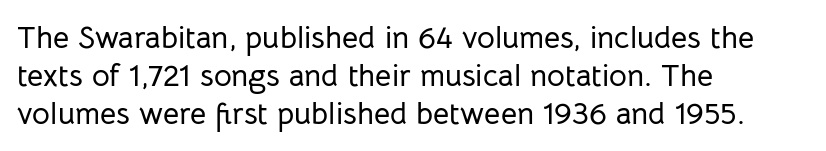
Q: Is the text italic (slanted)? A: No, it is upright.
Q: Is the typeface a serif or a sans-serif typeface? A: Sans-serif.
Q: Is the text underlined? A: No.
Q: How is the paragraph aligned? A: Left-aligned.
Q: Is the spacing between letters normal or unusually wide? A: Normal.
Q: Width (condensed, normal, or wide)? A: Normal.
Q: Stroke contrast? A: Low.
Q: x-height? A: Medium.
Q: Monospaced? A: No.
